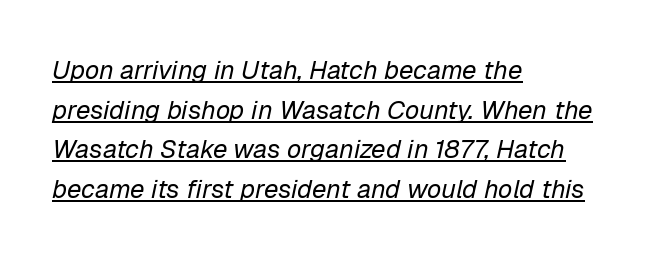
Q: Is the text bold? A: No.
Q: Is the text italic (slanted)? A: Yes, it leans right by about 12 degrees.
Q: Is the text underlined? A: Yes.
Q: How is the paragraph aligned? A: Left-aligned.
Q: Is the spacing between letters normal or unusually wide? A: Normal.
Q: Is the spacing between lines tight, normal or loose? A: Normal.
